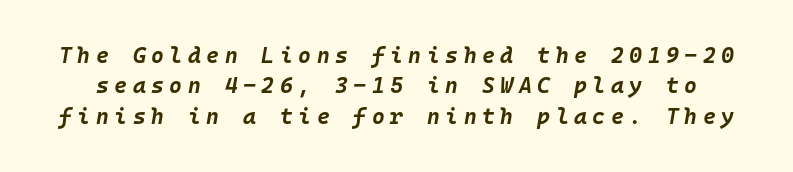
Q: Is the text bold? A: Yes.
Q: Is the text italic (slanted)? A: Yes, it leans right by about 10 degrees.
Q: Is the text underlined? A: No.
Q: Is the spacing between letters normal or unusually wide? A: Unusually wide.
Q: Is the spacing between lines tight, normal or loose? A: Normal.
